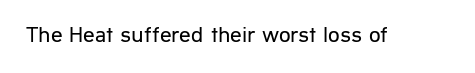
Q: Is the text bold? A: No.
Q: Is the text italic (slanted)? A: No, it is upright.
Q: Is the text underlined? A: No.
Q: Is the spacing between letters normal or unusually wide? A: Normal.
